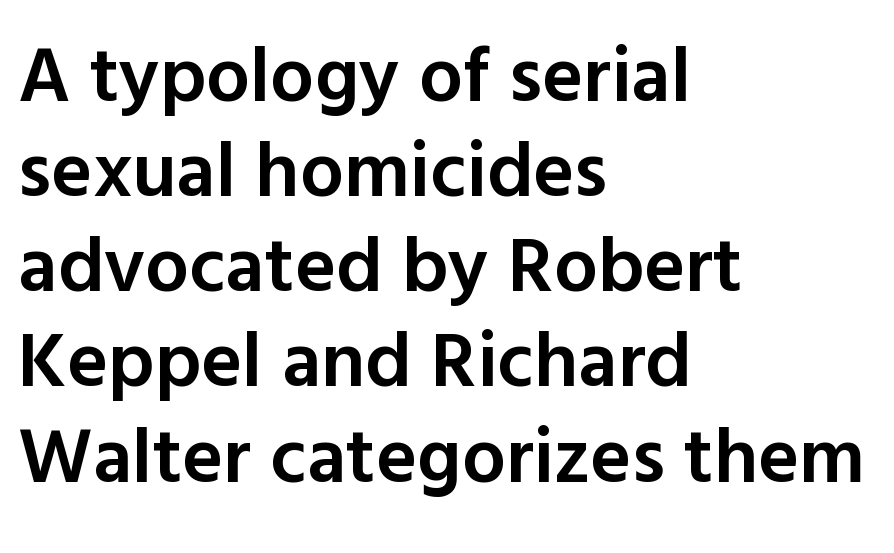
The rendering uses a semibold face; strokes are thickened but not to full bold. Rendered with straight, roman letterforms. Unlike a traditional serif, this face leaves its strokes unadorned. This rendering features lettering with no underline.
